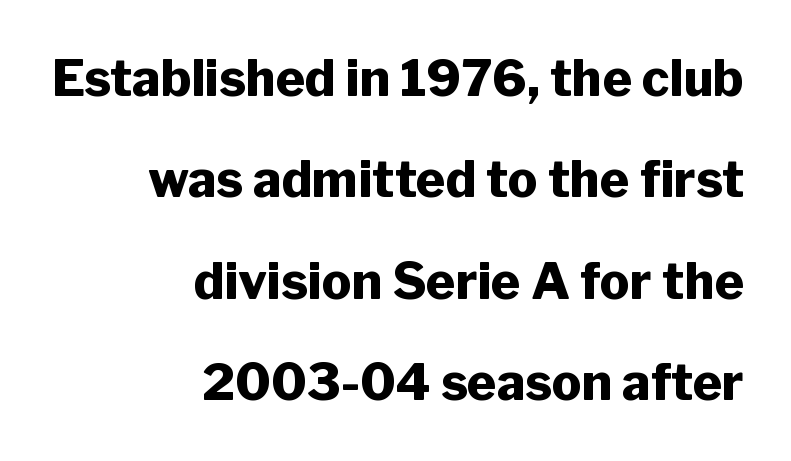
Q: Is the text bold? A: Yes.
Q: Is the text italic (slanted)? A: No, it is upright.
Q: Is the typeface a serif or a sans-serif typeface? A: Sans-serif.
Q: Is the text underlined? A: No.
Q: How is the paragraph aligned? A: Right-aligned.
Q: Is the spacing between letters normal or unusually wide? A: Normal.
Q: Is the spacing between lines tight, normal or loose? A: Loose.
Q: Width (condensed, normal, or wide)? A: Normal.
Q: Stroke contrast? A: Low.
Q: x-height? A: Medium.
Q: Monospaced? A: No.
